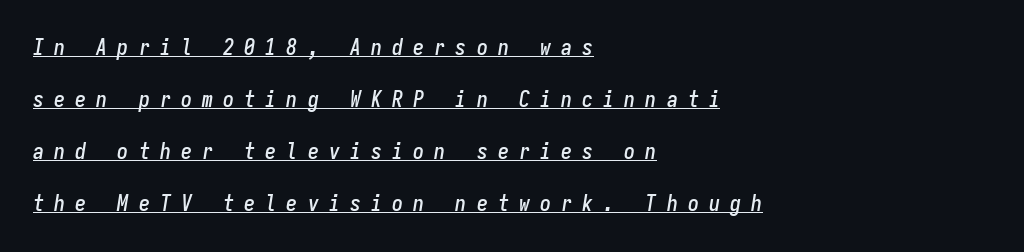
The passage shown is underscored from start to finish. The horizontal fit of the characters is loose and conspicuously gappy. Each line starts at the same left margin while the right side varies. Looking at the ascenders, they clearly lean. Honestly, the rows look like they've been pulled way apart.
